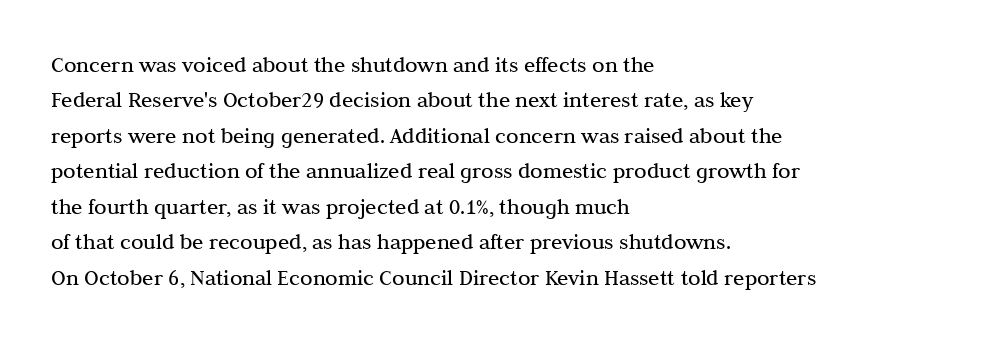
{"italic": "no", "bold": "no", "underline": "no", "align": "left", "line_spacing": "normal", "line_spacing_ratio": 1.54, "letter_spacing": "normal", "letter_spacing_em": 0.0, "glyph_px": 23}
